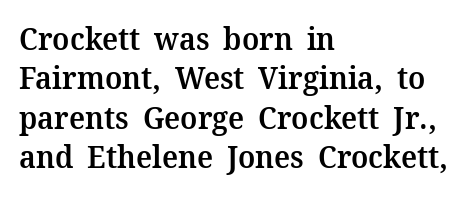
Q: Is the text bold? A: Semi-bold.
Q: Is the text italic (slanted)? A: No, it is upright.
Q: Is the typeface a serif or a sans-serif typeface? A: Serif.
Q: Is the text underlined? A: No.
Q: How is the paragraph aligned? A: Left-aligned.
Q: Is the spacing between letters normal or unusually wide? A: Normal.
Q: Is the spacing between lines tight, normal or loose? A: Normal.
Q: Width (condensed, normal, or wide)? A: Normal.
Q: Stroke contrast? A: Medium.
Q: x-height? A: Medium.
Q: Monospaced? A: No.
